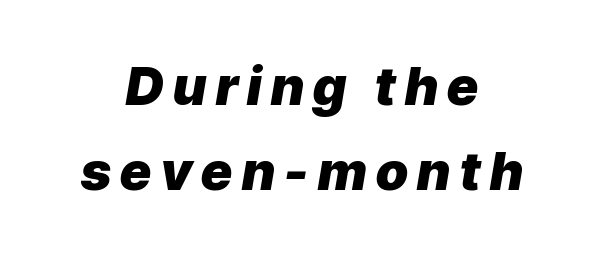
How would I describe the line gaps? Plain and ordinary. Thick stems and heavy bowls — unmistakably bold. Line starts and ends both wander, symmetrically. Spacing verdict: proportional, widths tailored to each character. The text carries the slant typical of an italic or oblique font.
